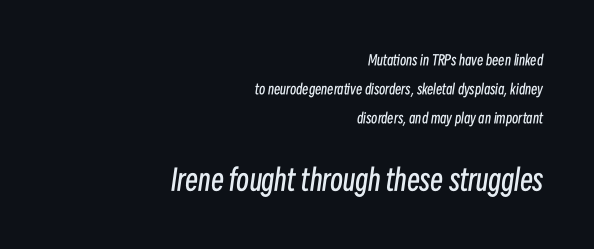
Q: Is the text bold? A: No.
Q: Is the text italic (slanted)? A: Yes, it leans right by about 8 degrees.
Q: Is the text underlined? A: No.
Q: How is the paragraph aligned? A: Right-aligned.
Q: Is the spacing between letters normal or unusually wide? A: Normal.
Q: Is the spacing between lines tight, normal or loose? A: Loose.
Q: Which block of text is set in a larger size, the first (top) or the second (bottom)? A: The second (bottom) one.
Q: Width (condensed, normal, or wide)? A: Condensed.
Q: Stroke contrast? A: Low.
Q: x-height? A: Medium.
Q: Monospaced? A: No.
